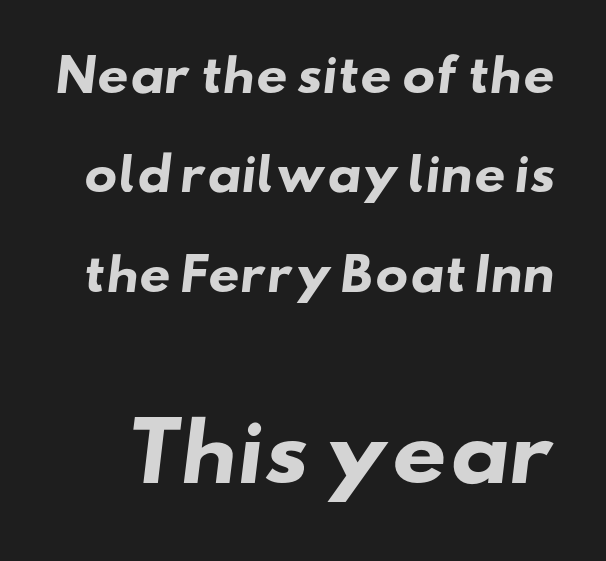
Q: Is the text bold? A: Yes.
Q: Is the typeface a serif or a sans-serif typeface? A: Sans-serif.
Q: Is the text underlined? A: No.
Q: Is the spacing between letters normal or unusually wide? A: Normal.
Q: Is the spacing between lines tight, normal or loose? A: Loose.
Q: Which block of text is set in a larger size, the first (top) or the second (bottom)? A: The second (bottom) one.
Q: Width (condensed, normal, or wide)? A: Wide.
Q: Stroke contrast? A: Low.
Q: x-height? A: Small.
Q: Monospaced? A: No.
